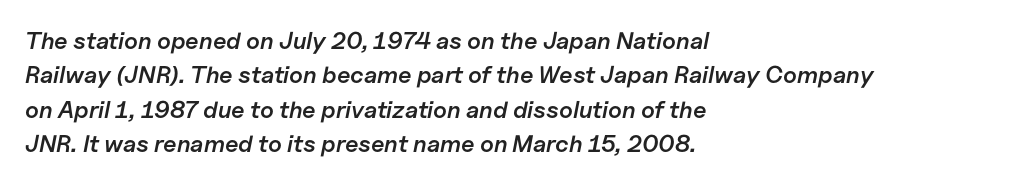
{"italic": "yes", "lean": "right", "slant_degrees": 11, "bold": "semi", "underline": "no", "align": "left", "line_spacing": "normal", "line_spacing_ratio": 1.43, "letter_spacing": "normal", "letter_spacing_em": 0.0, "glyph_px": 24}
